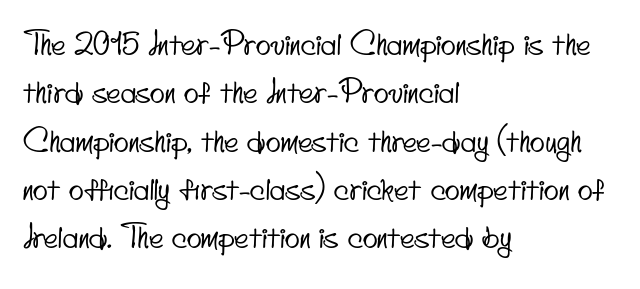
Q: Is the typeface a serif or a sans-serif typeface? A: Sans-serif.
Q: Is the text underlined? A: No.
Q: How is the paragraph aligned? A: Left-aligned.
Q: Is the spacing between letters normal or unusually wide? A: Normal.
Q: Is the spacing between lines tight, normal or loose? A: Normal.
Q: Width (condensed, normal, or wide)? A: Condensed.
Q: Stroke contrast? A: Low.
Q: x-height? A: Small.
Q: Monospaced? A: No.
